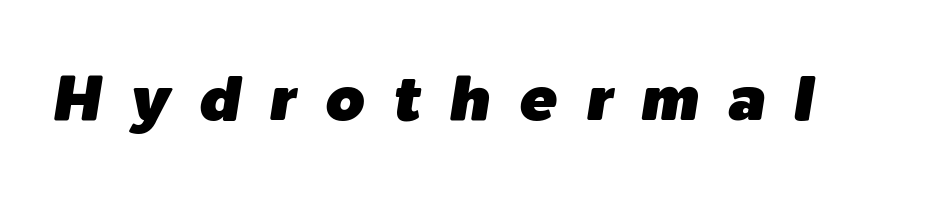
The image shows 63 px text type, italic (leaning right); set unusually wide letter spacing (+0.45 em), not underlined; low stroke contrast and a medium x-height.
